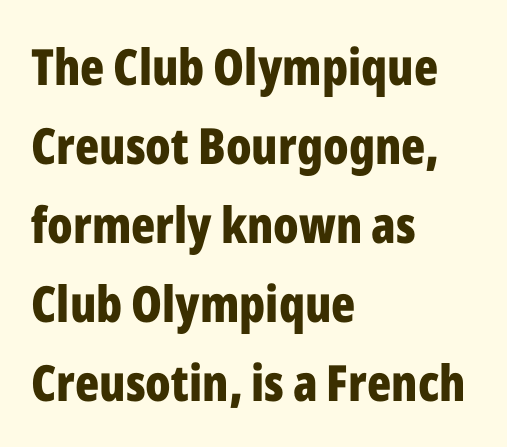
Ascenders rise straight up at ninety degrees. The passage shown stacks its lines at a standard gap. Horizontally, the lines are justified to the leading edge only. Nothing sits at the stroke ends, so this counts as sans-serif. On the weight axis this lands at bold, roughly 700. These lines are rendered in a variable-pitch font.
